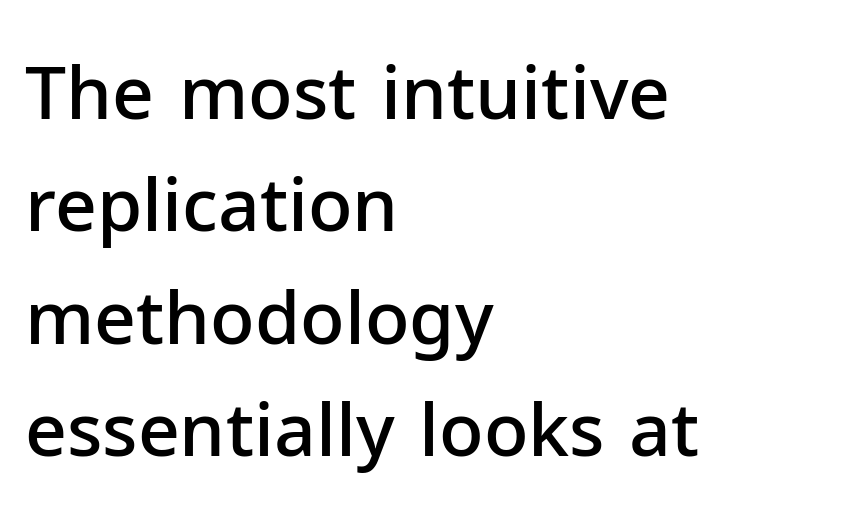
{"serif": "no", "italic": "no", "bold": "semi", "weight": "semibold", "width": "normal", "stroke_contrast": "low", "x_height": "medium", "monospaced": "no", "underline": "no", "align": "left", "line_spacing": "normal", "line_spacing_ratio": 1.54, "letter_spacing": "normal", "letter_spacing_em": 0.0, "glyph_px": 73}
